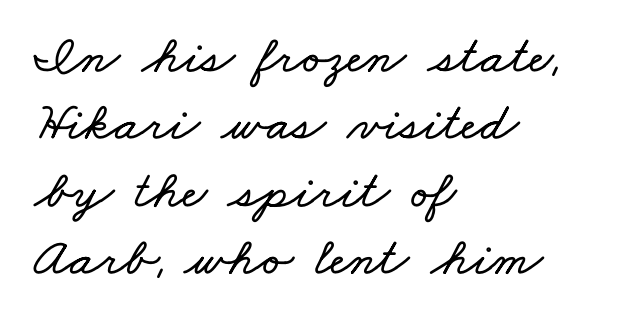
The image shows 54 px wide type; set left-aligned, normal line spacing (1.25x), normal letter spacing, not underlined; low stroke contrast and a small x-height.
